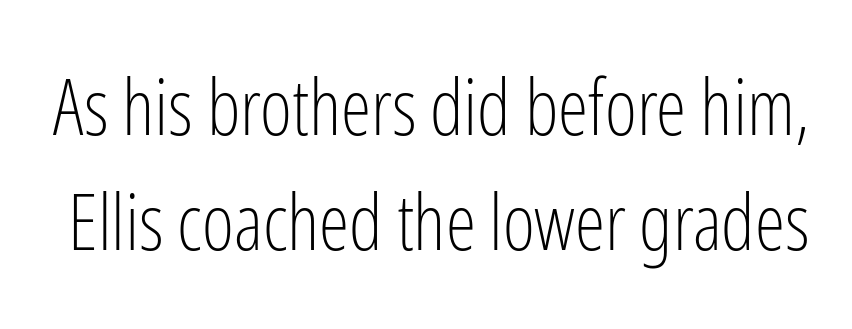
Q: Is the text bold? A: No.
Q: Is the text italic (slanted)? A: No, it is upright.
Q: Is the typeface a serif or a sans-serif typeface? A: Sans-serif.
Q: Is the text underlined? A: No.
Q: Is the spacing between letters normal or unusually wide? A: Normal.
Q: Is the spacing between lines tight, normal or loose? A: Normal.
Q: Width (condensed, normal, or wide)? A: Condensed.
Q: Stroke contrast? A: Low.
Q: x-height? A: Medium.
Q: Monospaced? A: No.
